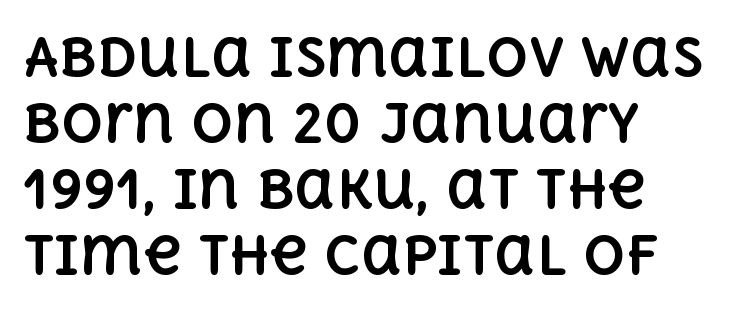
Q: Is the text bold? A: Yes.
Q: Is the text italic (slanted)? A: No, it is upright.
Q: Is the text underlined? A: No.
Q: How is the paragraph aligned? A: Left-aligned.
Q: Is the spacing between letters normal or unusually wide? A: Normal.
Q: Is the spacing between lines tight, normal or loose? A: Normal.
Q: Width (condensed, normal, or wide)? A: Normal.
Q: x-height? A: Large.
Q: Monospaced? A: No.
